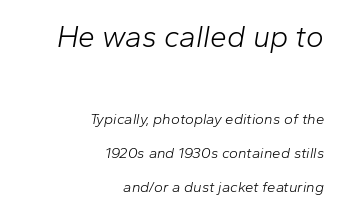
Q: Is the text bold? A: No.
Q: Is the text italic (slanted)? A: Yes, it leans right by about 10 degrees.
Q: Is the text underlined? A: No.
Q: How is the paragraph aligned? A: Right-aligned.
Q: Is the spacing between letters normal or unusually wide? A: Normal.
Q: Is the spacing between lines tight, normal or loose? A: Loose.
Q: Which block of text is set in a larger size, the first (top) or the second (bottom)? A: The first (top) one.
Q: Width (condensed, normal, or wide)? A: Normal.
Q: Stroke contrast? A: Low.
Q: x-height? A: Medium.
Q: Monospaced? A: No.
